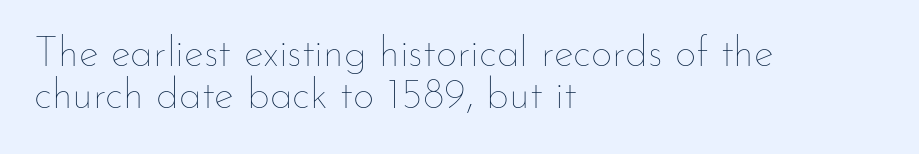
Q: Is the text bold? A: No.
Q: Is the text italic (slanted)? A: No, it is upright.
Q: Is the text underlined? A: No.
Q: How is the paragraph aligned? A: Left-aligned.
Q: Is the spacing between letters normal or unusually wide? A: Normal.
Q: Is the spacing between lines tight, normal or loose? A: Tight.
Q: Width (condensed, normal, or wide)? A: Normal.
Q: Stroke contrast? A: Low.
Q: x-height? A: Small.
Q: Monospaced? A: No.
